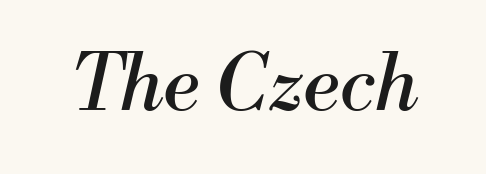
Honestly, the letter spacing is just normal — you wouldn't notice it. Decoration check: the copy has no underline. Each letter keeps its own natural width here, so spacing adapts to shape. Ink coverage per letter is moderate at most.
